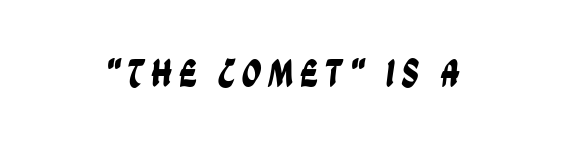
Q: Is the typeface a serif or a sans-serif typeface? A: Sans-serif.
Q: Is the text underlined? A: No.
Q: Width (condensed, normal, or wide)? A: Condensed.
Q: Stroke contrast? A: Low.
Q: x-height? A: Large.
Q: Monospaced? A: No.
